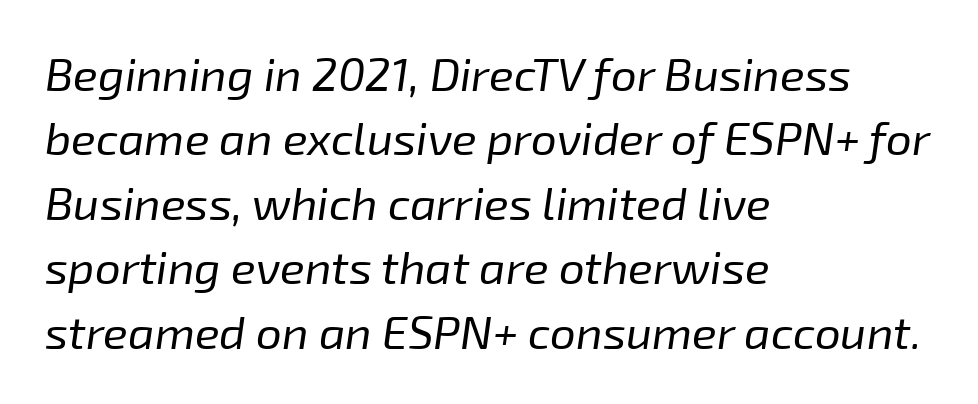
The image shows 46 px regular-weight type, italic (leaning right); set left-aligned, normal line spacing (1.4x), normal letter spacing, not underlined; low stroke contrast and a medium x-height.
